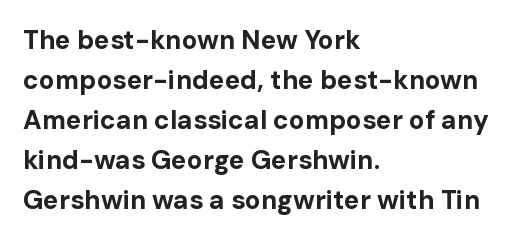
Q: Is the text bold? A: Yes.
Q: Is the text italic (slanted)? A: No, it is upright.
Q: Is the text underlined? A: No.
Q: How is the paragraph aligned? A: Left-aligned.
Q: Is the spacing between letters normal or unusually wide? A: Normal.
Q: Is the spacing between lines tight, normal or loose? A: Normal.
